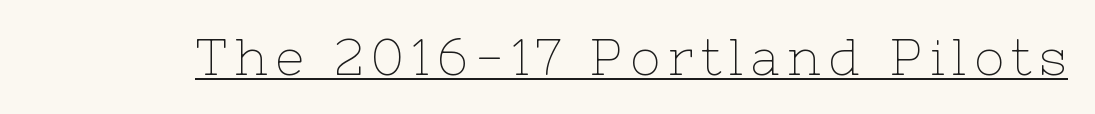
Character widths vary here, with narrow letters taking less room than wide ones. A baseline rule has been typeset under these characters. If you drew a line through each stem, it would be perfectly vertical. Old-style or modern, the face here clearly has serifs.
